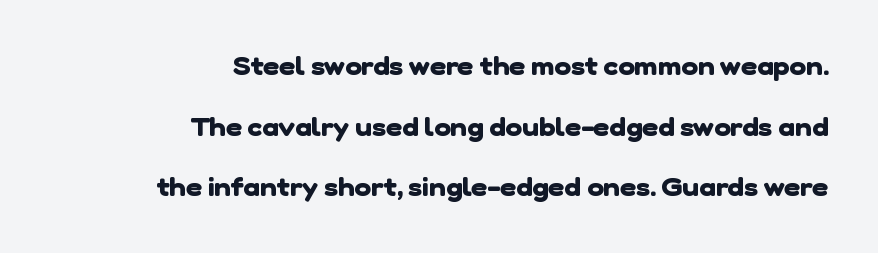
In terms of letterspacing, this is plain default setting. Chunky letters — that's bold for sure. Each new line begins a long way beneath the previous one. These lines are set flush right with a ragged left edge. The passage shown is not underscored anywhere.
